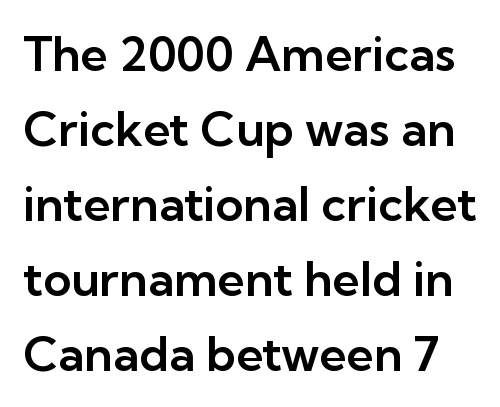
Q: Is the text italic (slanted)? A: No, it is upright.
Q: Is the typeface a serif or a sans-serif typeface? A: Sans-serif.
Q: Is the text underlined? A: No.
Q: Is the spacing between letters normal or unusually wide? A: Normal.
Q: Is the spacing between lines tight, normal or loose? A: Normal.
Q: Width (condensed, normal, or wide)? A: Normal.
Q: Stroke contrast? A: Low.
Q: x-height? A: Medium.
Q: Monospaced? A: No.
